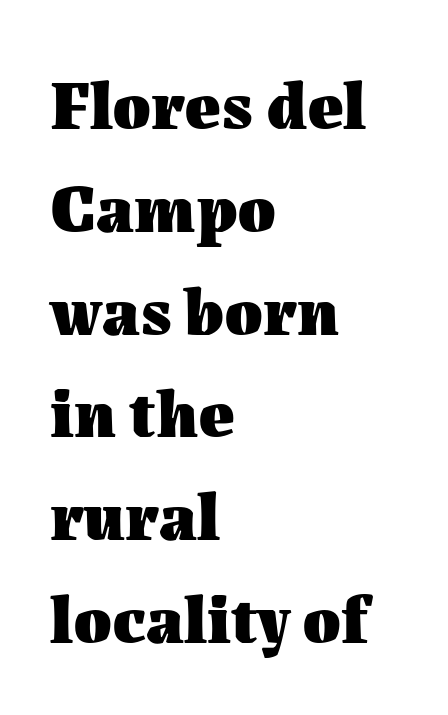
{"italic": "no", "bold": "yes", "weight": "heavy", "width": "normal", "stroke_contrast": "medium", "x_height": "medium", "monospaced": "no", "underline": "no", "align": "left", "line_spacing": "normal", "line_spacing_ratio": 1.49, "letter_spacing": "normal", "letter_spacing_em": 0.0, "glyph_px": 69}
